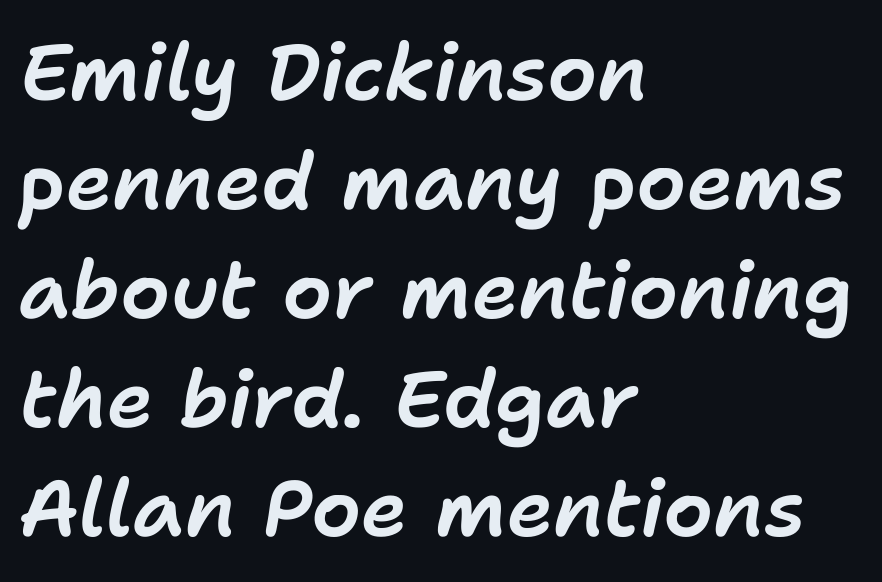
{"italic": "yes", "lean": "right", "slant_degrees": 11, "width": "normal", "stroke_contrast": "low", "x_height": "medium", "monospaced": "no", "underline": "no", "align": "left", "line_spacing": "normal", "line_spacing_ratio": 1.38, "letter_spacing": "normal", "letter_spacing_em": 0.0, "glyph_px": 79}
